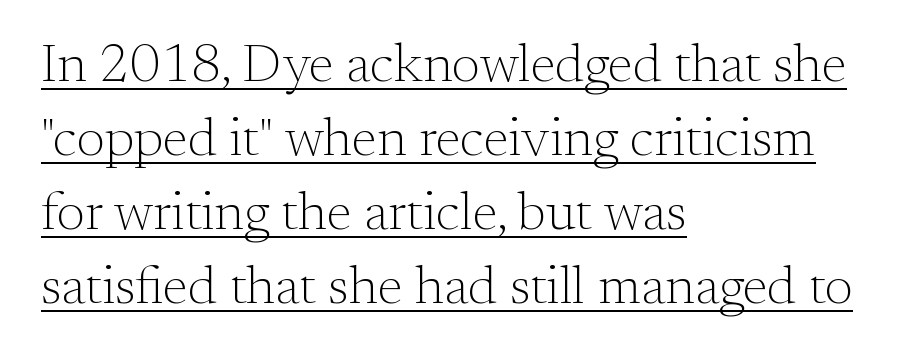
{"serif": "yes", "italic": "no", "bold": "no", "weight": "light", "width": "normal", "stroke_contrast": "medium", "x_height": "small", "monospaced": "no", "underline": "yes", "align": "left", "line_spacing": "normal", "line_spacing_ratio": 1.37, "letter_spacing": "normal", "letter_spacing_em": 0.0, "glyph_px": 54}
